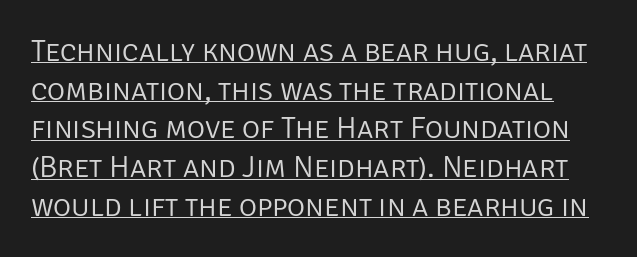
Q: Is the text bold? A: No.
Q: Is the text italic (slanted)? A: No, it is upright.
Q: Is the typeface a serif or a sans-serif typeface? A: Sans-serif.
Q: Is the text underlined? A: Yes.
Q: Is the spacing between letters normal or unusually wide? A: Normal.
Q: Is the spacing between lines tight, normal or loose? A: Normal.
Q: Width (condensed, normal, or wide)? A: Normal.
Q: Stroke contrast? A: Low.
Q: x-height? A: Large.
Q: Monospaced? A: No.
